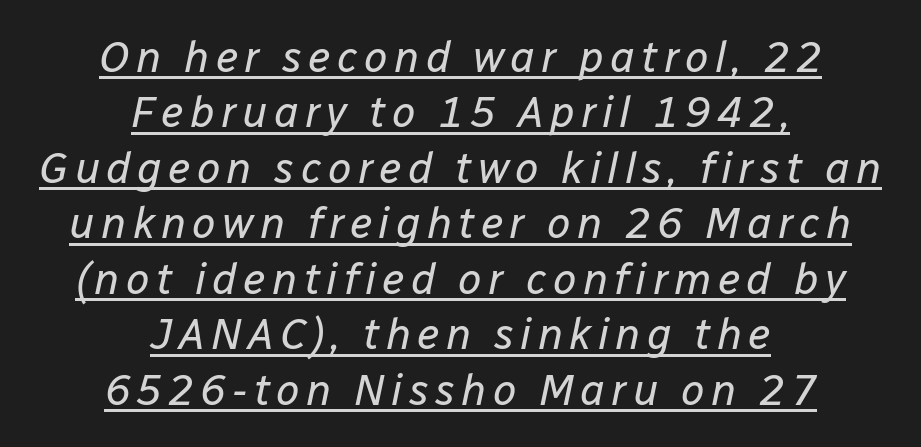
Whoever set this chose a conventional vertical rhythm. The letters advance in unequal steps, a hallmark of proportional type. Unbolded letterforms with no extra heft. Where is the straight margin? There isn't one; the lines are centered. Slanted lettering throughout. Has an underline been added? It has.
